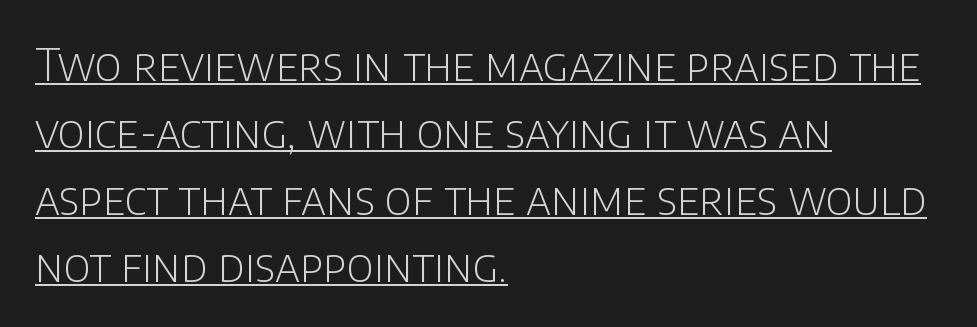
Q: Is the text bold? A: No.
Q: Is the text italic (slanted)? A: No, it is upright.
Q: Is the typeface a serif or a sans-serif typeface? A: Sans-serif.
Q: Is the text underlined? A: Yes.
Q: How is the paragraph aligned? A: Left-aligned.
Q: Is the spacing between letters normal or unusually wide? A: Normal.
Q: Is the spacing between lines tight, normal or loose? A: Normal.
Q: Width (condensed, normal, or wide)? A: Normal.
Q: Stroke contrast? A: Low.
Q: x-height? A: Large.
Q: Monospaced? A: No.
